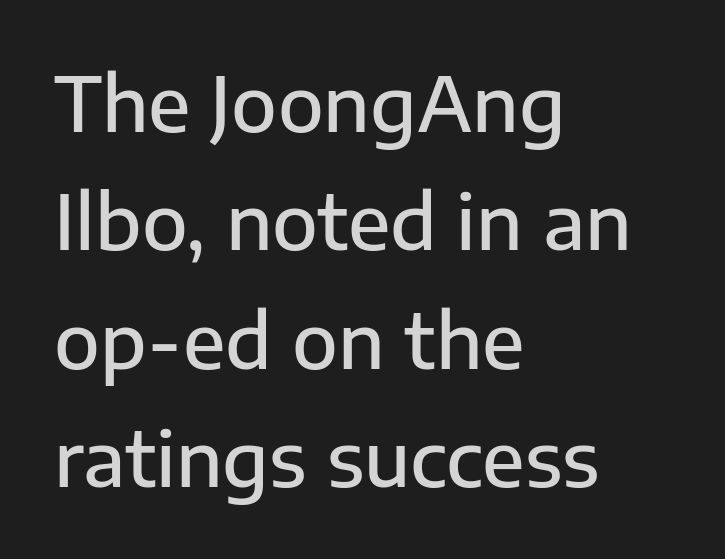
The image shows 75 px semibold sans-serif type, upright; set left-aligned, normal line spacing (1.58x), normal letter spacing, not underlined; low stroke contrast and a medium x-height.
